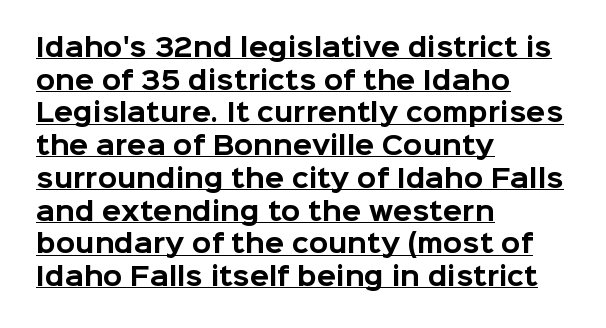
The image shows 25 px bold type, upright; set left-aligned, normal line spacing (1.31x), normal letter spacing, underlined.
